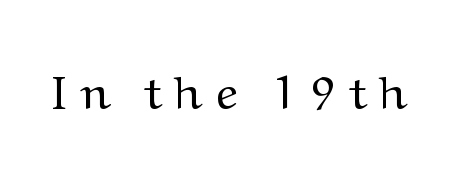
Q: Is the text bold? A: No.
Q: Is the text italic (slanted)? A: No, it is upright.
Q: Is the typeface a serif or a sans-serif typeface? A: Serif.
Q: Is the text underlined? A: No.
Q: Is the spacing between letters normal or unusually wide? A: Unusually wide.
Q: Width (condensed, normal, or wide)? A: Normal.
Q: Stroke contrast? A: Medium.
Q: x-height? A: Medium.
Q: Monospaced? A: No.
